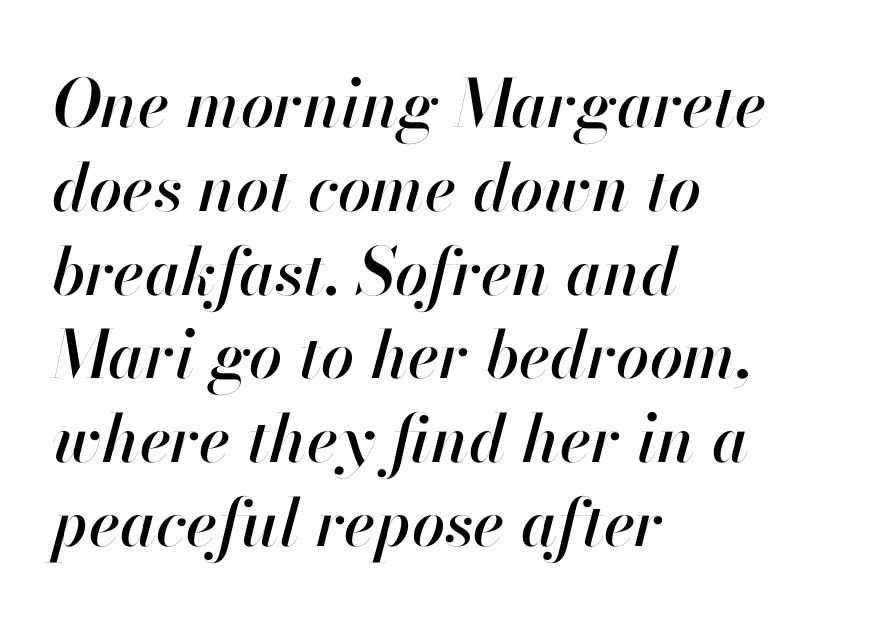
The image shows 66 px text type, italic (leaning right); set left-aligned, normal line spacing (1.27x), normal letter spacing, not underlined; high stroke contrast and a small x-height.
